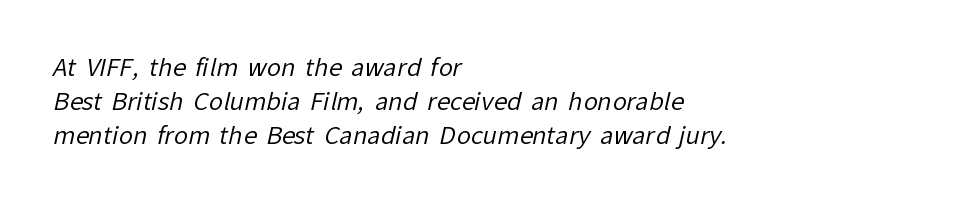
Q: Is the text bold? A: No.
Q: Is the text underlined? A: No.
Q: How is the paragraph aligned? A: Left-aligned.
Q: Is the spacing between letters normal or unusually wide? A: Normal.
Q: Is the spacing between lines tight, normal or loose? A: Normal.
